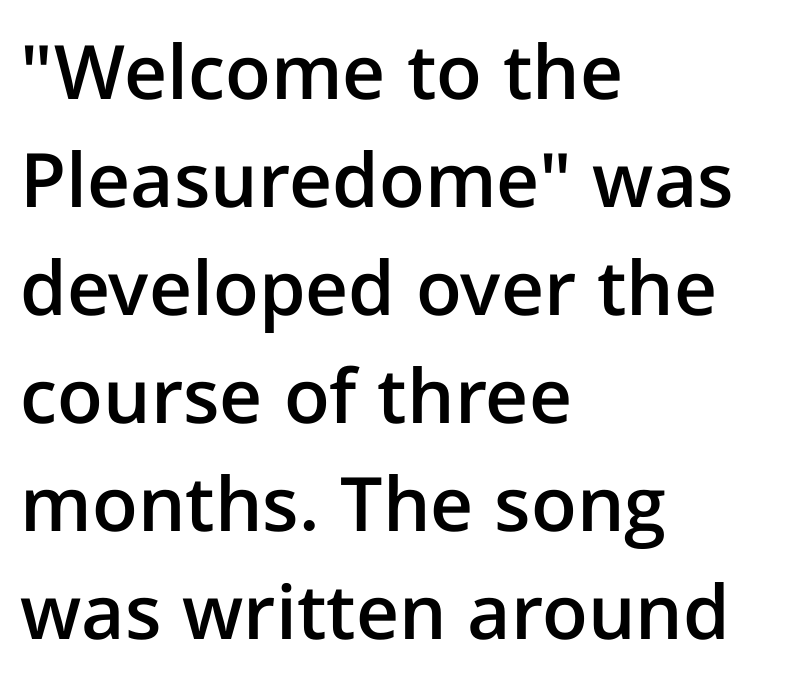
{"serif": "no", "italic": "no", "bold": "semi", "weight": "semibold", "width": "normal", "stroke_contrast": "low", "x_height": "medium", "monospaced": "no", "underline": "no", "align": "left", "line_spacing": "normal", "line_spacing_ratio": 1.44, "letter_spacing": "normal", "letter_spacing_em": 0.0, "glyph_px": 75}
